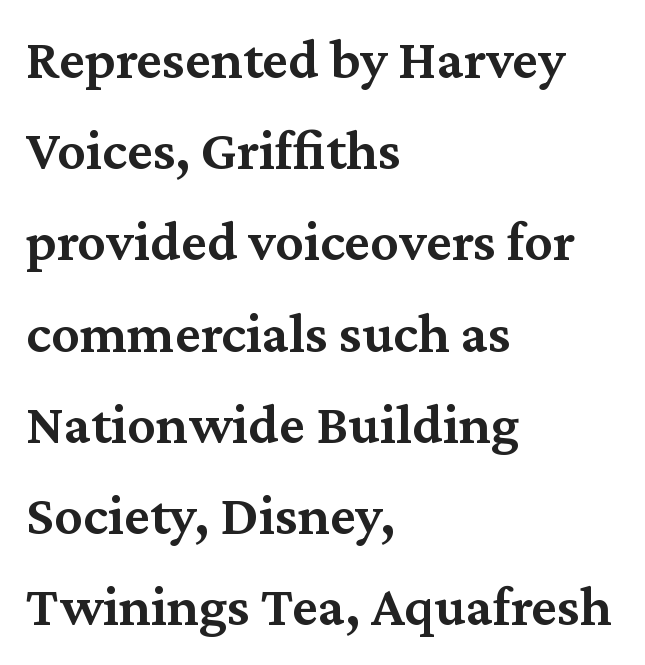
The image shows 57 px semibold serif type, upright; set left-aligned, normal line spacing (1.6x), normal letter spacing, not underlined; medium stroke contrast and a medium x-height.
